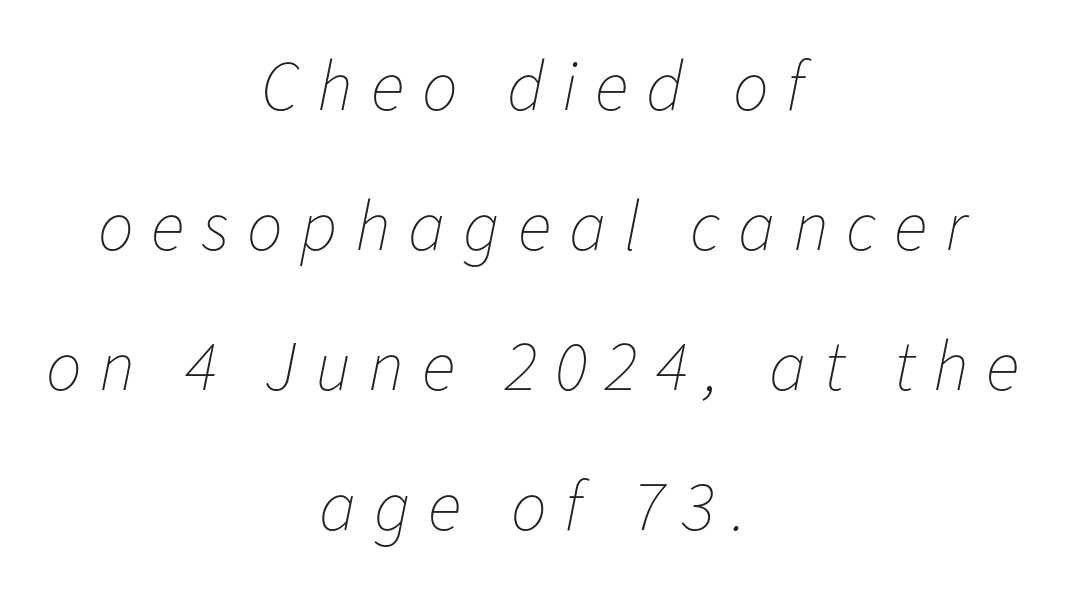
Q: Is the text bold? A: No.
Q: Is the text italic (slanted)? A: Yes, it leans right by about 11 degrees.
Q: Is the text underlined? A: No.
Q: How is the paragraph aligned? A: Centered.
Q: Is the spacing between letters normal or unusually wide? A: Unusually wide.
Q: Is the spacing between lines tight, normal or loose? A: Loose.
Q: Width (condensed, normal, or wide)? A: Normal.
Q: Stroke contrast? A: Low.
Q: x-height? A: Medium.
Q: Monospaced? A: No.
